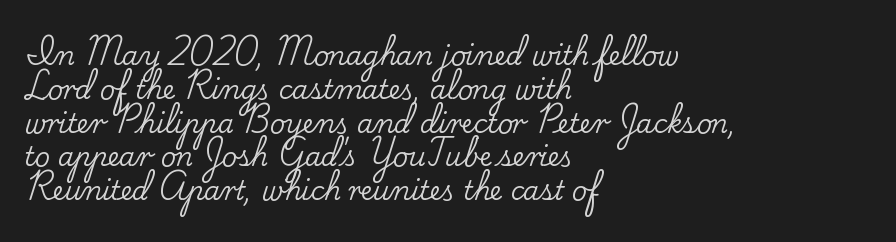
{"underline": "no", "align": "left", "line_spacing": "normal", "line_spacing_ratio": 1.3, "letter_spacing": "normal", "letter_spacing_em": 0.0, "glyph_px": 26}
